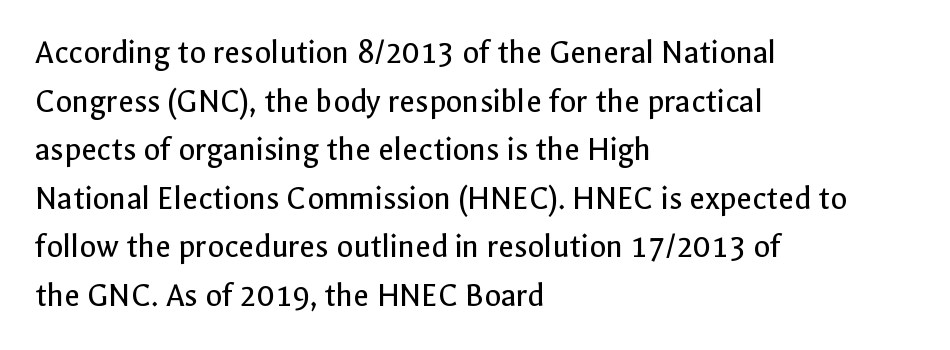
The image shows 34 px regular-weight sans-serif type, upright; set left-aligned, normal line spacing (1.43x), normal letter spacing, not underlined; a medium x-height.
